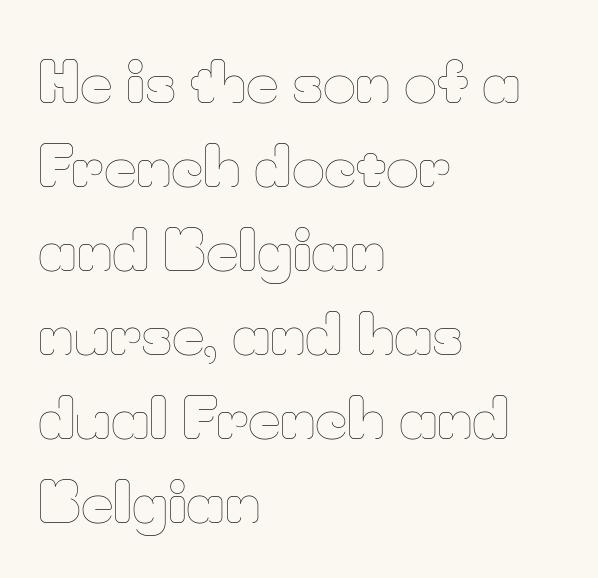
Q: Is the text bold? A: No.
Q: Is the text italic (slanted)? A: No, it is upright.
Q: Is the text underlined? A: No.
Q: How is the paragraph aligned? A: Left-aligned.
Q: Is the spacing between letters normal or unusually wide? A: Normal.
Q: Is the spacing between lines tight, normal or loose? A: Normal.
Q: Width (condensed, normal, or wide)? A: Normal.
Q: Stroke contrast? A: Low.
Q: x-height? A: Small.
Q: Monospaced? A: No.
